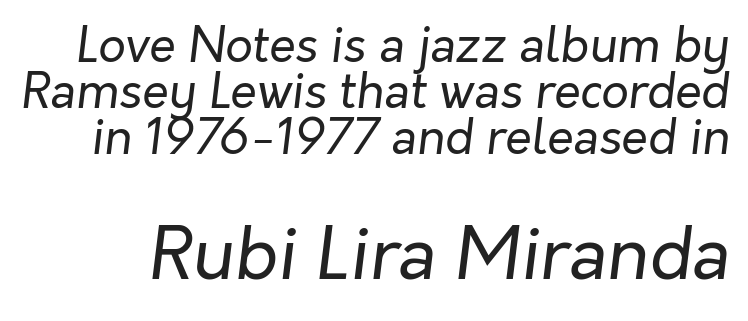
Q: Is the text bold? A: No.
Q: Is the text italic (slanted)? A: Yes, it leans right by about 7 degrees.
Q: Is the text underlined? A: No.
Q: Is the spacing between letters normal or unusually wide? A: Normal.
Q: Is the spacing between lines tight, normal or loose? A: Tight.
Q: Which block of text is set in a larger size, the first (top) or the second (bottom)? A: The second (bottom) one.
Q: Width (condensed, normal, or wide)? A: Normal.
Q: Stroke contrast? A: Low.
Q: x-height? A: Medium.
Q: Monospaced? A: No.
